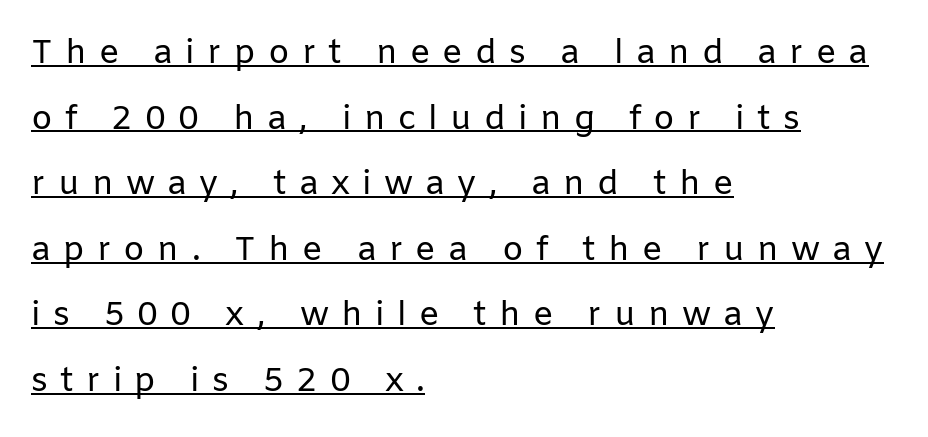
The image shows 34 px regular-weight sans-serif type, upright; set left-aligned, loose line spacing (1.93x), unusually wide letter spacing (+0.36 em), underlined; low stroke contrast and a medium x-height.
